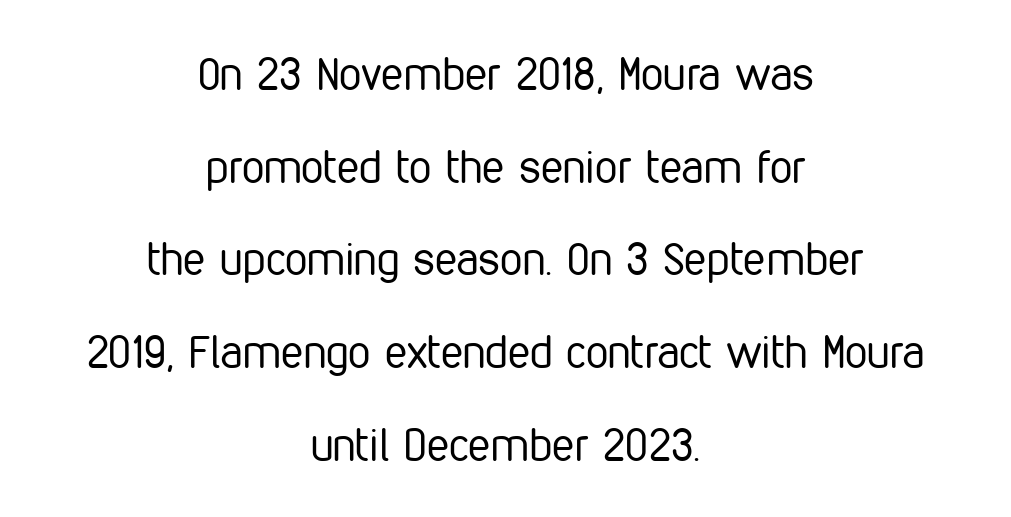
The image shows 45 px regular-weight, condensed sans-serif type, upright; set centered, loose line spacing (2.06x), normal letter spacing, not underlined; low stroke contrast and a medium x-height.
